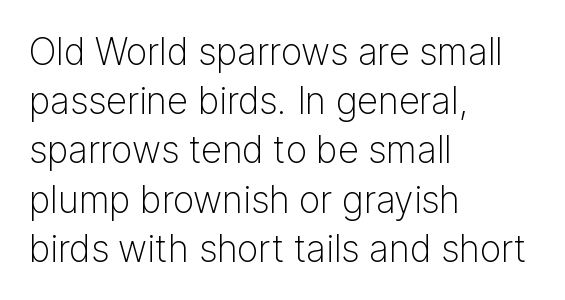
{"serif": "no", "italic": "no", "bold": "no", "weight": "light", "width": "normal", "stroke_contrast": "low", "x_height": "medium", "monospaced": "no", "underline": "no", "align": "left", "line_spacing": "normal", "line_spacing_ratio": 1.33, "letter_spacing": "normal", "letter_spacing_em": 0.0, "glyph_px": 37}
